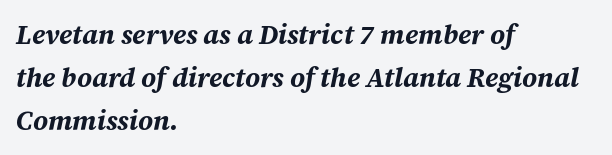
Q: Is the text bold? A: Yes.
Q: Is the text italic (slanted)? A: Yes, it leans right by about 12 degrees.
Q: Is the text underlined? A: No.
Q: How is the paragraph aligned? A: Left-aligned.
Q: Is the spacing between letters normal or unusually wide? A: Normal.
Q: Is the spacing between lines tight, normal or loose? A: Normal.
